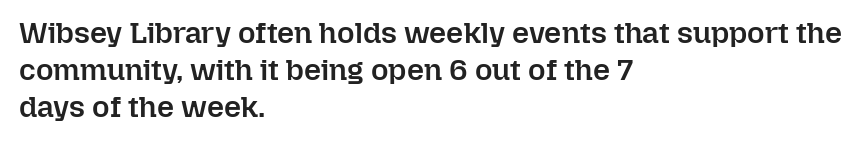
Character widths vary here, with narrow letters taking less room than wide ones. The characters look somewhat weighty, a semibold short of true bold. Characters follow at the spacing the type designer built in. Is there any slant? The stems are plumb. The typesetter chose a ragged-right arrangement here.
